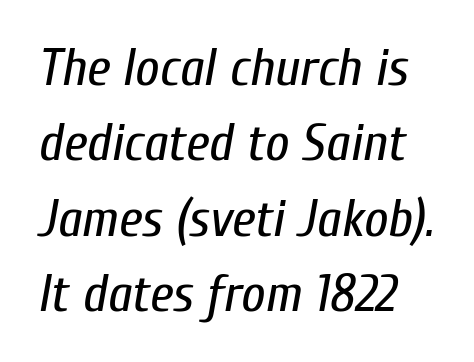
The image shows 53 px regular-weight, condensed type, italic (leaning right); set left-aligned, normal line spacing (1.42x), normal letter spacing, not underlined; low stroke contrast and a medium x-height.
